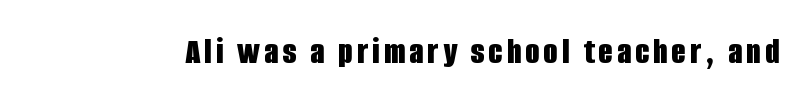
The image shows 37 px bold, condensed sans-serif type, upright; set not underlined; low stroke contrast and a large x-height.
